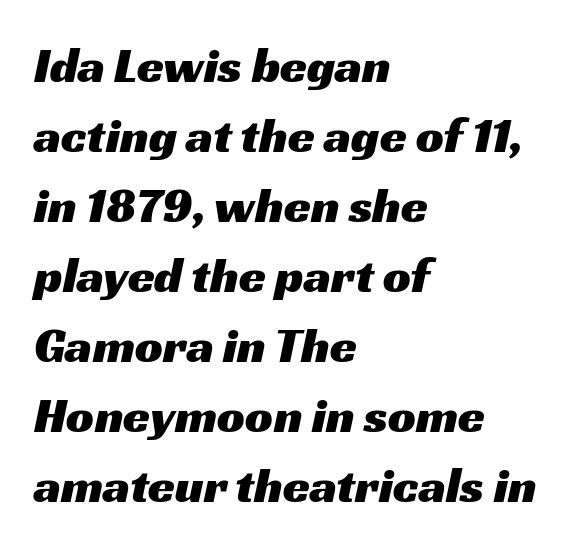
{"serif": "no", "width": "wide", "stroke_contrast": "medium", "x_height": "medium", "monospaced": "no", "underline": "no", "align": "left", "line_spacing": "normal", "line_spacing_ratio": 1.43, "letter_spacing": "normal", "letter_spacing_em": 0.0, "glyph_px": 49}
